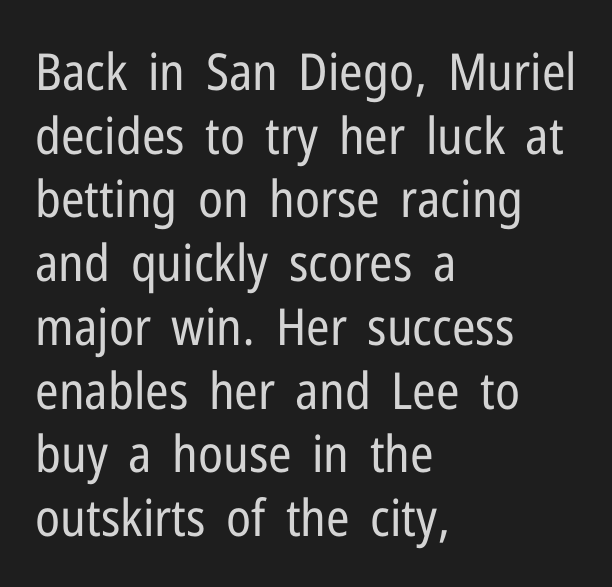
{"serif": "no", "italic": "no", "bold": "no", "weight": "regular", "width": "condensed", "stroke_contrast": "low", "x_height": "medium", "monospaced": "no", "underline": "no", "align": "left", "line_spacing": "normal", "line_spacing_ratio": 1.25, "letter_spacing": "normal", "letter_spacing_em": 0.0, "glyph_px": 51}
